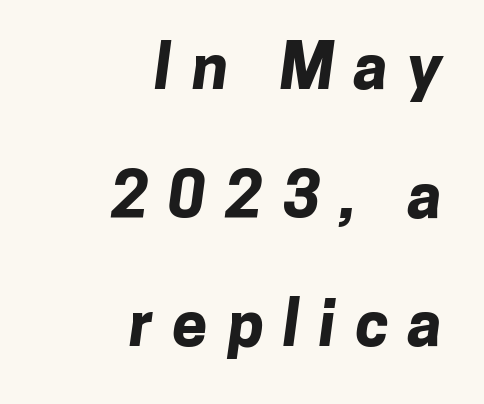
{"serif": "no", "bold": "yes", "weight": "bold", "width": "normal", "stroke_contrast": "low", "x_height": "medium", "monospaced": "no", "underline": "no", "align": "right", "line_spacing": "loose", "line_spacing_ratio": 2.04, "letter_spacing": "wide", "letter_spacing_em": 0.31, "glyph_px": 63}
